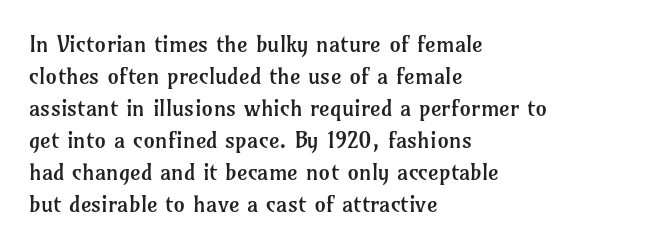
Caption: standard tracking, unaltered. Does the leading feel generous? No, just average. The lines are quadded left. Check the space under the baseline: it is left empty.
